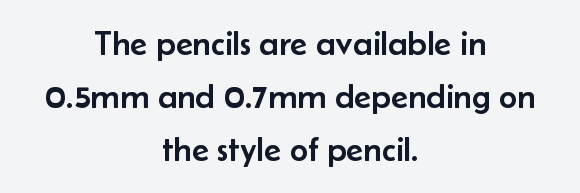
Neither beginnings nor endings align; midpoints do. These lines are composed in type without serifs. Looks like regular typesetting: each glyph gets only the width it needs. Horizontal bands of white between lines are of average thickness. Default kerning and tracking; the words read as compact shapes. Check under the words: just untouched page.
